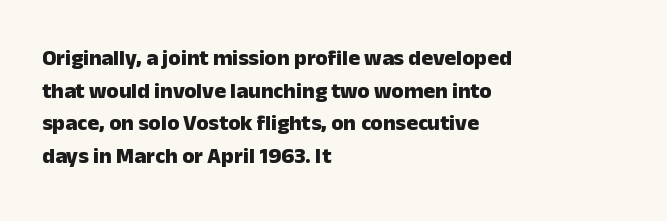
The letters stand straight up with perfectly vertical stems. Vertical spacing — default. Beneath every word, the page is bare. Typeset ragged right — the left edge is the straight one.
